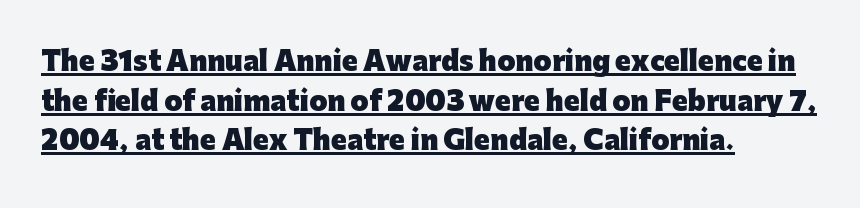
Q: Is the text bold? A: Yes.
Q: Is the text italic (slanted)? A: No, it is upright.
Q: Is the text underlined? A: Yes.
Q: How is the paragraph aligned? A: Left-aligned.
Q: Is the spacing between letters normal or unusually wide? A: Normal.
Q: Is the spacing between lines tight, normal or loose? A: Normal.
